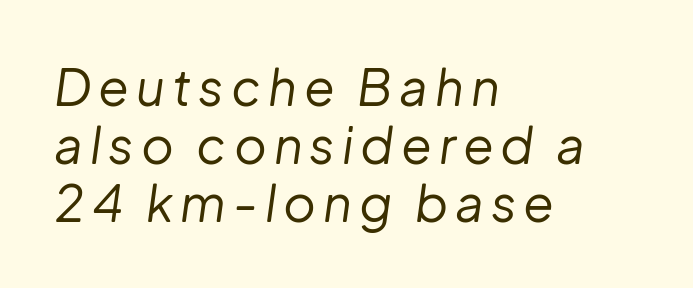
{"italic": "yes", "lean": "right", "slant_degrees": 8, "bold": "no", "weight": "regular", "width": "normal", "stroke_contrast": "low", "x_height": "medium", "monospaced": "no", "underline": "no", "align": "left", "line_spacing_ratio": 1.16, "glyph_px": 50}
